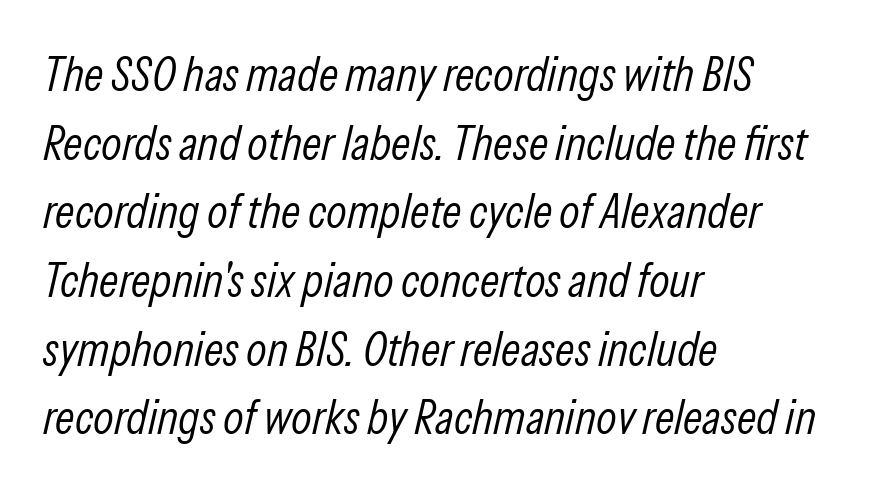
The compositor pushed each line to the left boundary. The words here are not underlined. The face used here has a pronounced slope to its letters. No letter is thick-stroked: the sample isn't bold.
